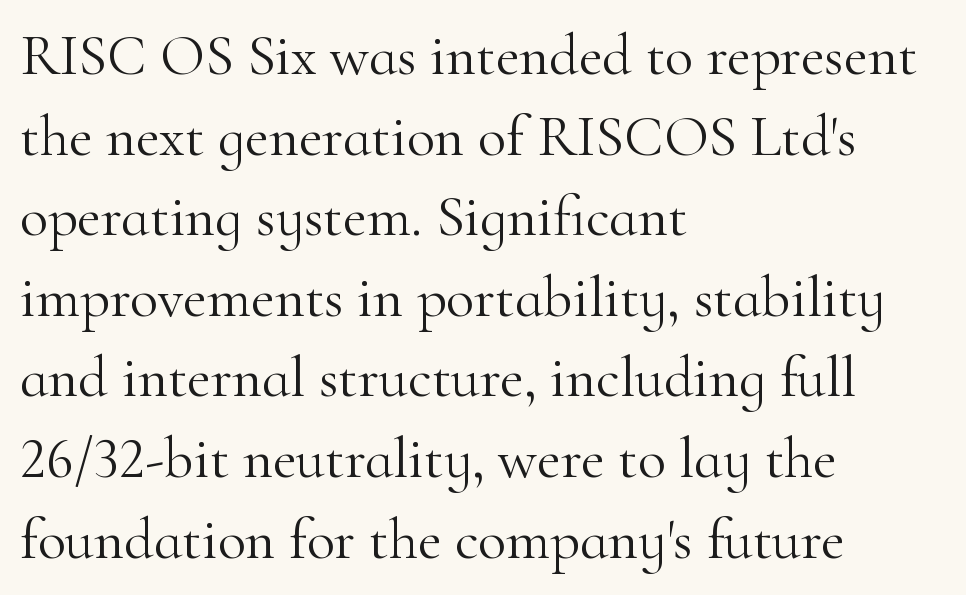
Tracking here is standard; glyphs follow each other at the usual distance. Spacing verdict: proportional, widths tailored to each character. Anything drawn beneath the words? Only blank space. Alignment: flush left. Weight: not bold — regular or lighter.
